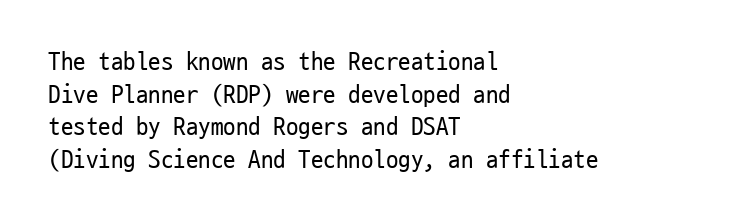
What's the leading like? Ordinary, nothing unusual. The passage shown has conventional tracking throughout. The typography opts for an upright posture over an oblique one. The passage is arranged the way most books set body copy — flush left.
